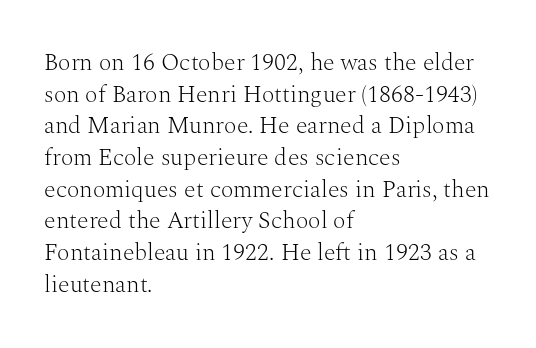
Leftover space on each line is placed entirely after the last word. The typesetting does not lean heavy: it is not bold. Honestly, the letter spacing is just normal — you wouldn't notice it. Underline: absent. If you drew a line through each stem, it would be perfectly vertical.
